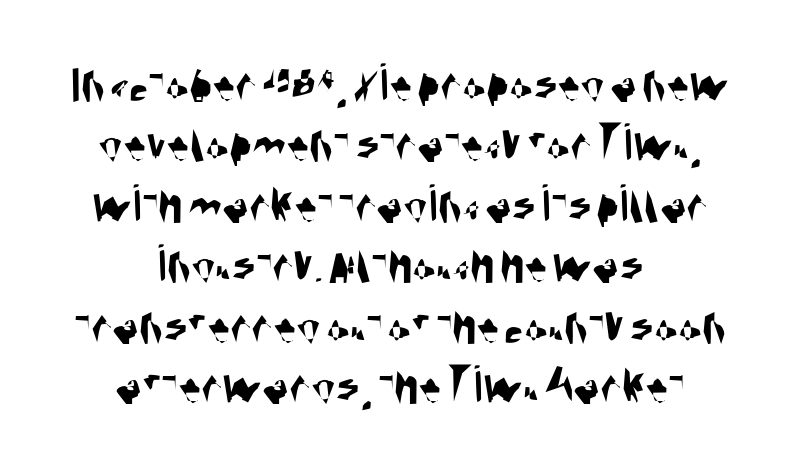
The image shows 55 px condensed sans-serif type; set centered, tight line spacing (1.1x), normal letter spacing, not underlined; medium stroke contrast and a large x-height.
